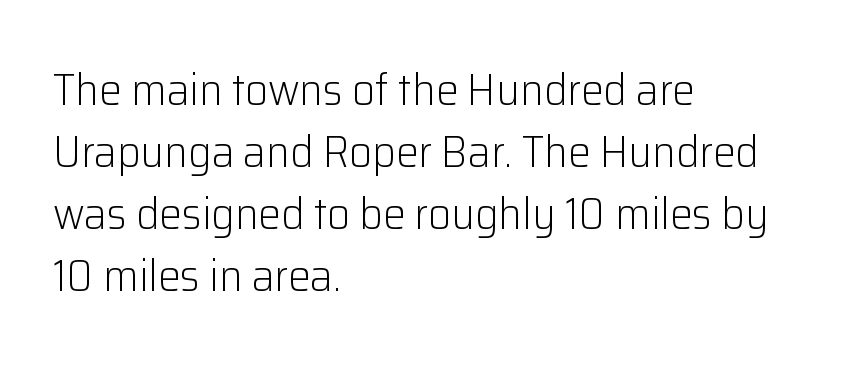
The image shows 45 px light sans-serif type, upright; set left-aligned, normal line spacing (1.38x), normal letter spacing, not underlined; low stroke contrast and a medium x-height.
